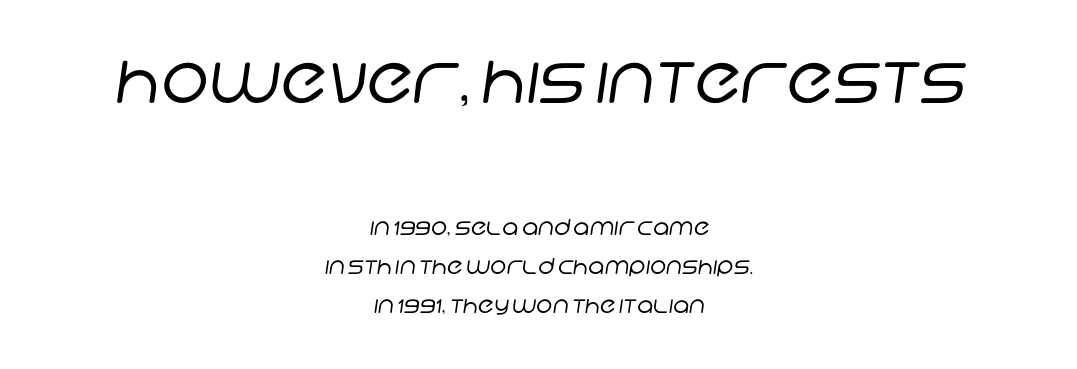
The composition opens big and finishes small. A bare baseline throughout the passage. The font is comparable to plain body text, perhaps lighter. Spacing verdict: proportional, widths tailored to each character. This sample uses a sans-serif face. The face used here is rendered with its standard letterfit.
